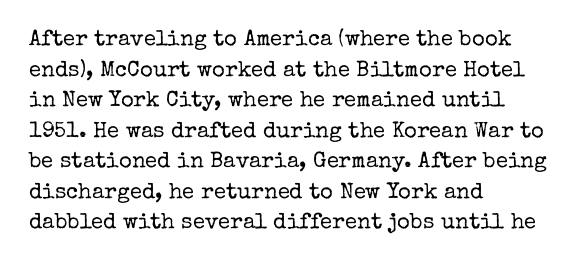
The image shows 22 px text type, upright; set left-aligned, normal line spacing (1.39x), normal letter spacing, not underlined.
